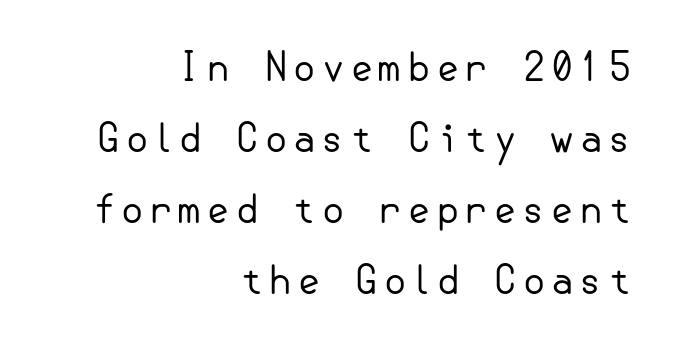
{"serif": "no", "italic": "no", "bold": "no", "weight": "regular", "width": "normal", "stroke_contrast": "low", "x_height": "small", "underline": "no", "align": "right", "line_spacing_ratio": 1.82, "glyph_px": 39}
